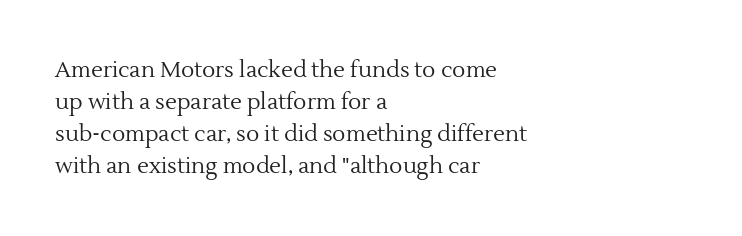
Q: Is the text bold? A: No.
Q: Is the text italic (slanted)? A: No, it is upright.
Q: Is the text underlined? A: No.
Q: How is the paragraph aligned? A: Left-aligned.
Q: Is the spacing between letters normal or unusually wide? A: Normal.
Q: Is the spacing between lines tight, normal or loose? A: Normal.
